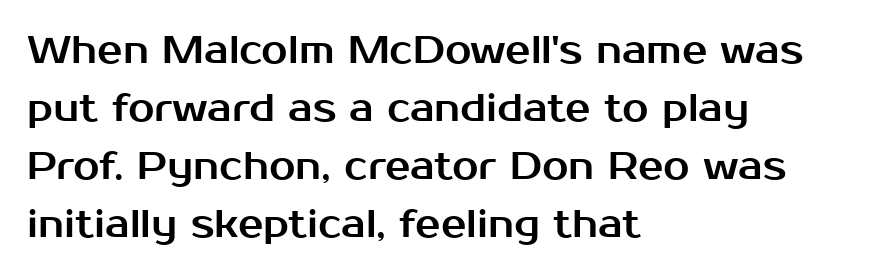
The image shows 38 px sans-serif type, upright; set left-aligned, normal line spacing (1.53x), normal letter spacing, not underlined; medium stroke contrast and a medium x-height.
